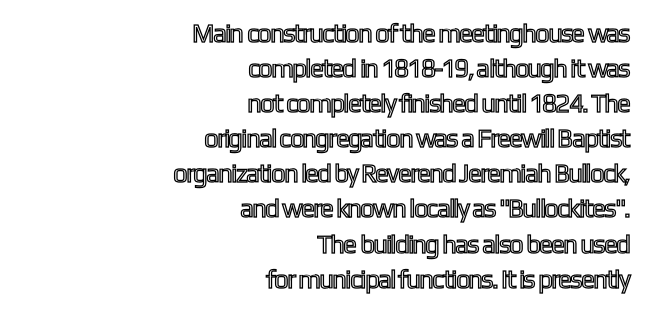
Q: Is the text italic (slanted)? A: No, it is upright.
Q: Is the text underlined? A: No.
Q: How is the paragraph aligned? A: Right-aligned.
Q: Is the spacing between letters normal or unusually wide? A: Normal.
Q: Is the spacing between lines tight, normal or loose? A: Normal.
